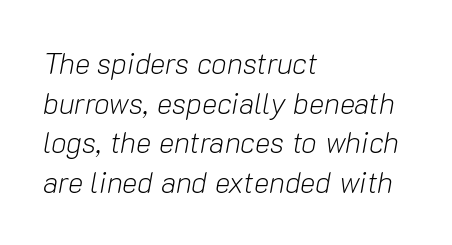
Q: Is the text bold? A: No.
Q: Is the text italic (slanted)? A: Yes, it leans right by about 10 degrees.
Q: Is the text underlined? A: No.
Q: How is the paragraph aligned? A: Left-aligned.
Q: Is the spacing between letters normal or unusually wide? A: Normal.
Q: Is the spacing between lines tight, normal or loose? A: Normal.
Q: Width (condensed, normal, or wide)? A: Normal.
Q: Stroke contrast? A: Low.
Q: x-height? A: Medium.
Q: Monospaced? A: No.
